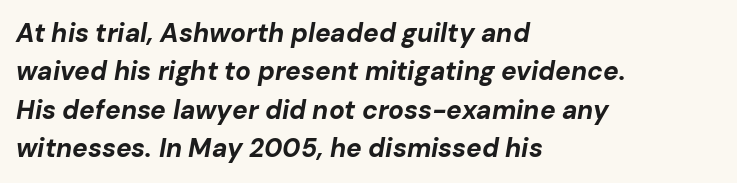
The letters sit at their default tracking, neither squeezed nor spread. Typeset ragged right — the left edge is the straight one. The font's italic variant was chosen for this text. Words float on clear page, feet unadorned. Interline gaps are of average width in this sample.
